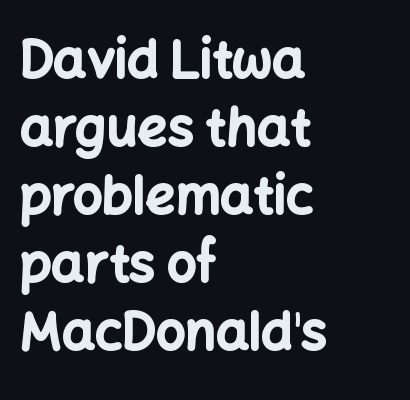
The image shows 52 px bold sans-serif type, upright; set left-aligned, normal line spacing (1.31x), normal letter spacing, not underlined; low stroke contrast and a medium x-height.
